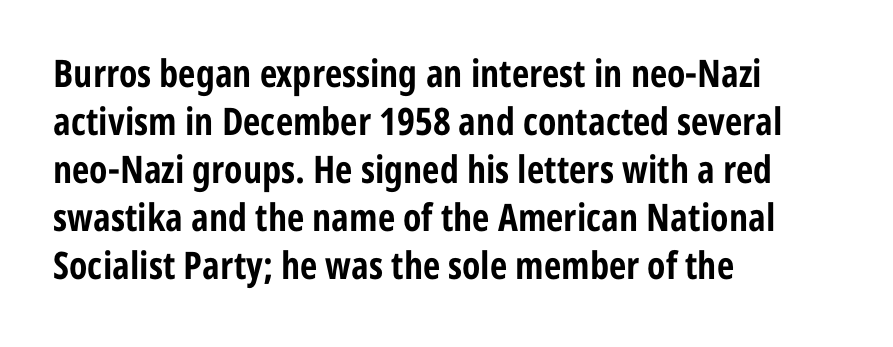
{"serif": "no", "italic": "no", "bold": "yes", "weight": "bold", "width": "condensed", "stroke_contrast": "low", "x_height": "medium", "monospaced": "no", "underline": "no", "align": "left", "line_spacing": "normal", "line_spacing_ratio": 1.26, "letter_spacing": "normal", "letter_spacing_em": 0.0, "glyph_px": 38}
